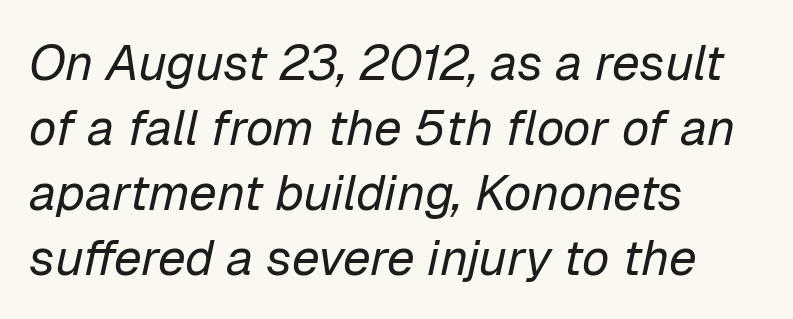
A normal amount of white space separates one row of letters from the next. Only glyphs here, with clear space below each row. You can tell it's italic because the verticals aren't actually vertical. Weight class: somewhere from thin through regular. The horizontal fit of the characters is conventional and even.
